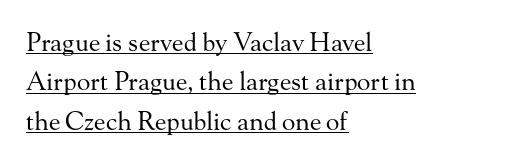
If you drew a line through each stem, it would be perfectly vertical. Reading down the column, the eye jumps a familiar distance to each next line. The strokes carry an ordinary text weight at most. Looks like someone drew a line under every word here. Is the letter spacing exaggerated? No — it looks like the ordinary default. Notice how the passage keeps a crisp vertical edge on the left only.
